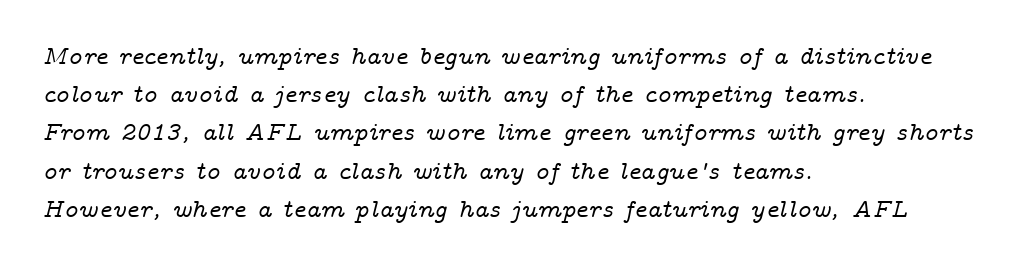
Every row of glyphs begins at an identical x-position on the left. In terms of letterspacing, this is plain default setting. The face used here has a pronounced slope to its letters. The baseline area is clear. Baseline-to-baseline distance is the conventional proportion of letter height.
